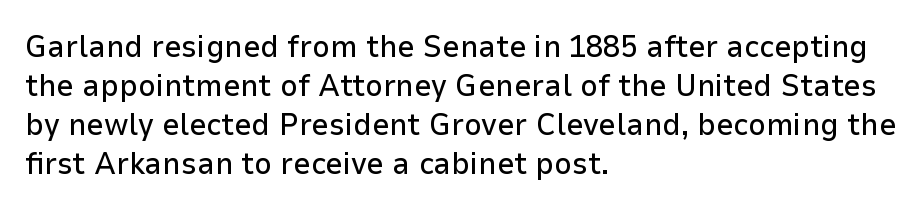
Which margin do the lines hug? The left one — the right edge is uneven. These lines are rendered in a variable-pitch font. Baseline-to-baseline distance is the conventional proportion of letter height. The passage shown is typeset with a sans-serif family. Posture: vertical.
